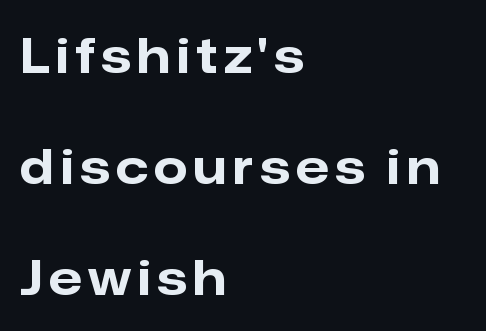
Emphasis by weight is at full strength: bold. Ordinary non-slanted type is in use. Quick note: underline off. The leading is generous, giving the passage an open texture. The rendering uses natural spacing where letterforms have individual widths. The paragraph has a hard left edge and a soft right edge.
